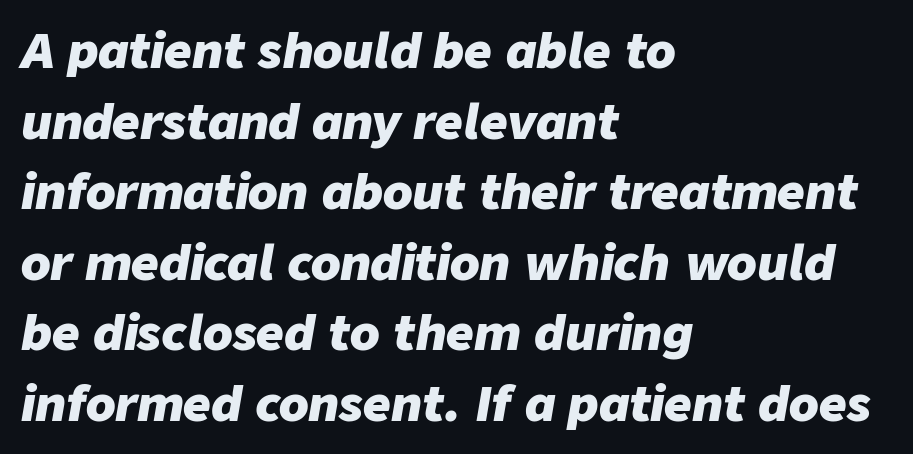
The gap between lines stays unmarked. These lines stack with their left ends in a neat column. This sample has the flowing, uneven cadence of proportional lettering. The specimen reads as italic at a glance. Short note: letters normally spaced.
